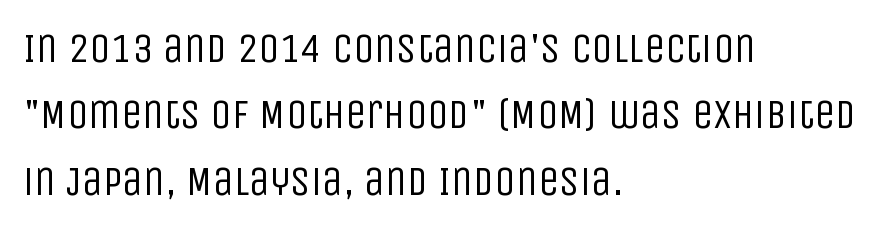
{"serif": "no", "italic": "no", "bold": "no", "weight": "regular", "width": "condensed", "stroke_contrast": "low", "x_height": "large", "monospaced": "no", "underline": "no", "align": "left", "line_spacing": "normal", "line_spacing_ratio": 1.58, "letter_spacing": "normal", "letter_spacing_em": 0.0, "glyph_px": 42}
